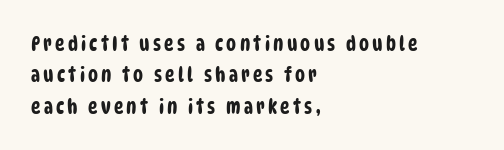
The image shows 20 px text type; set left-aligned, normal line spacing (1.57x), not underlined.
